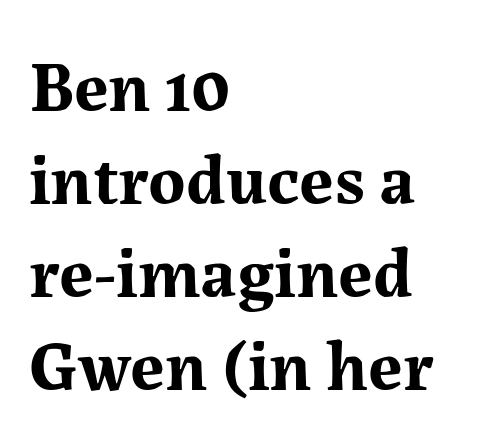
Q: Is the text bold? A: Yes.
Q: Is the text italic (slanted)? A: No, it is upright.
Q: Is the typeface a serif or a sans-serif typeface? A: Serif.
Q: Is the text underlined? A: No.
Q: How is the paragraph aligned? A: Left-aligned.
Q: Is the spacing between letters normal or unusually wide? A: Normal.
Q: Is the spacing between lines tight, normal or loose? A: Normal.
Q: Width (condensed, normal, or wide)? A: Normal.
Q: Stroke contrast? A: Medium.
Q: x-height? A: Medium.
Q: Monospaced? A: No.
